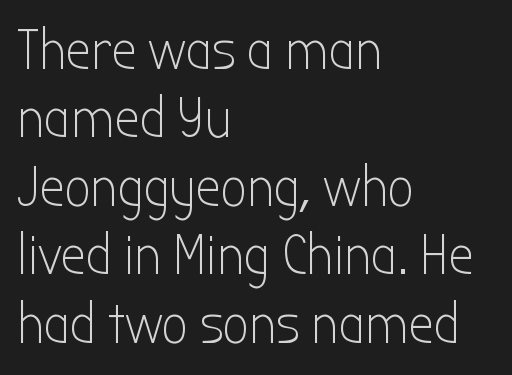
Q: Is the text bold? A: No.
Q: Is the text italic (slanted)? A: No, it is upright.
Q: Is the typeface a serif or a sans-serif typeface? A: Sans-serif.
Q: Is the text underlined? A: No.
Q: How is the paragraph aligned? A: Left-aligned.
Q: Is the spacing between letters normal or unusually wide? A: Normal.
Q: Width (condensed, normal, or wide)? A: Condensed.
Q: Stroke contrast? A: Low.
Q: x-height? A: Medium.
Q: Monospaced? A: No.
